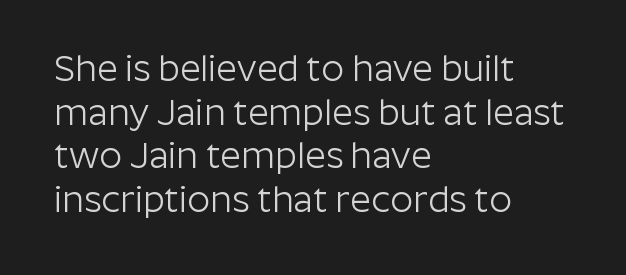
Q: Is the text bold? A: No.
Q: Is the text italic (slanted)? A: No, it is upright.
Q: Is the typeface a serif or a sans-serif typeface? A: Sans-serif.
Q: Is the text underlined? A: No.
Q: How is the paragraph aligned? A: Left-aligned.
Q: Is the spacing between letters normal or unusually wide? A: Normal.
Q: Width (condensed, normal, or wide)? A: Normal.
Q: Stroke contrast? A: Low.
Q: x-height? A: Medium.
Q: Monospaced? A: No.
